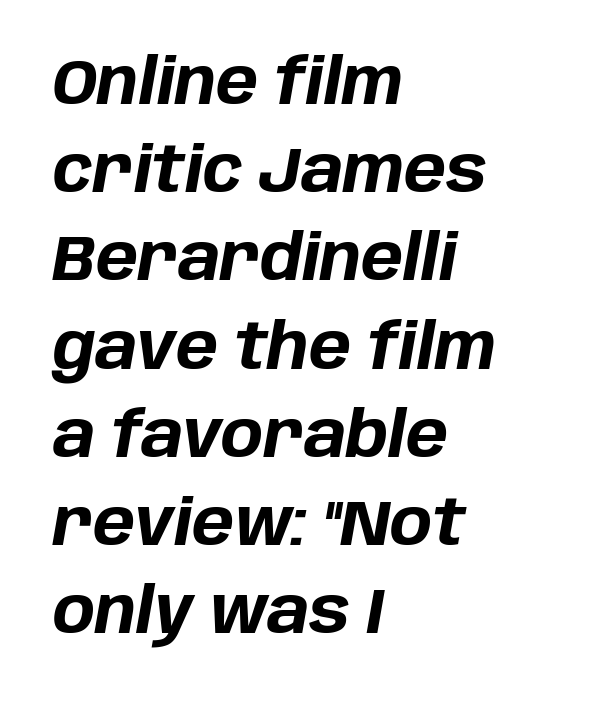
This is heavy type, rendered in bold. Each letter keeps its own natural width here, so spacing adapts to shape. Leading: standard. Observe the ordinary spacing: letters are neighbours, not strangers. The space directly below the letters is spotless. If you drew a ruler down the left edge, every line would touch it.
